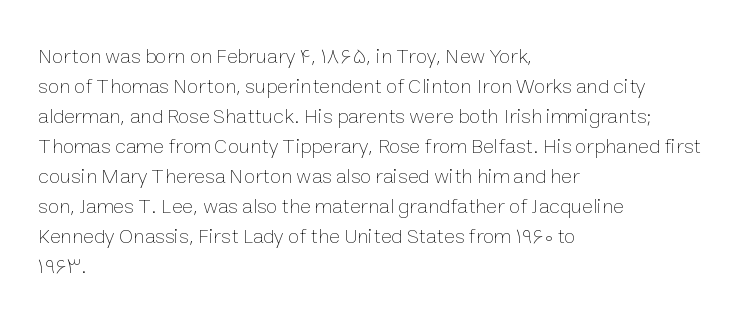
The image shows 21 px text type, upright; set left-aligned, normal line spacing (1.43x), normal letter spacing, not underlined.
